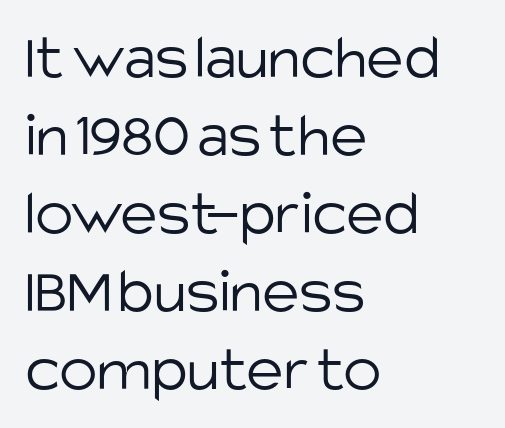
Q: Is the text bold? A: No.
Q: Is the text italic (slanted)? A: No, it is upright.
Q: Is the typeface a serif or a sans-serif typeface? A: Sans-serif.
Q: Is the text underlined? A: No.
Q: How is the paragraph aligned? A: Left-aligned.
Q: Is the spacing between letters normal or unusually wide? A: Normal.
Q: Width (condensed, normal, or wide)? A: Normal.
Q: Stroke contrast? A: Low.
Q: x-height? A: Large.
Q: Monospaced? A: No.
